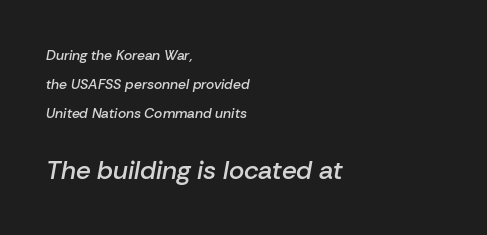
The image shows 26 px text type, italic (leaning right); set left-aligned, loose line spacing (2.06x), normal letter spacing, not underlined; the second (bottom) block is 1.86x larger.
